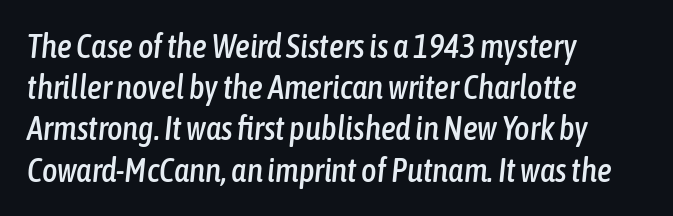
{"italic": "yes", "lean": "right", "slant_degrees": 6, "width": "condensed", "stroke_contrast": "low", "x_height": "medium", "monospaced": "no", "underline": "no", "align": "left", "line_spacing": "normal", "line_spacing_ratio": 1.25, "letter_spacing": "normal", "letter_spacing_em": 0.0, "glyph_px": 33}
